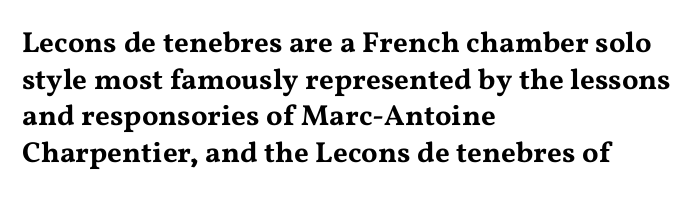
Posture: straight, roman, zero tilt. The lines in this sample share a left origin and differ only in where they stop. Each row of text sits above clean, open space. Look at the bottom of the vertical strokes: they flare into serifs here. Honestly, the row spacing looks completely unremarkable.
